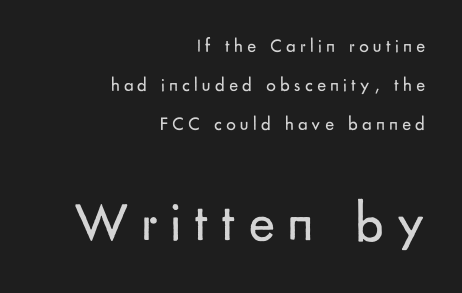
The image shows 56 px regular-weight sans-serif type, upright; set right-aligned, loose line spacing (2.06x), unusually wide letter spacing (+0.22 em), not underlined; the second (bottom) block is 2.95x larger; low stroke contrast and a small x-height.
